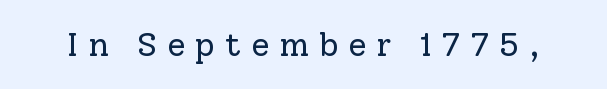
{"serif": "yes", "italic": "no", "bold": "no", "weight": "regular", "width": "normal", "stroke_contrast": "low", "x_height": "medium", "monospaced": "no", "underline": "no", "letter_spacing": "wide", "letter_spacing_em": 0.3, "glyph_px": 33}
